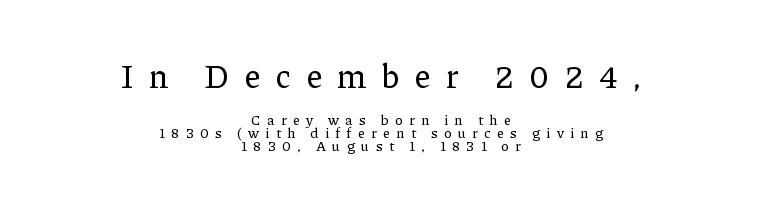
Q: Is the text italic (slanted)? A: No, it is upright.
Q: Is the typeface a serif or a sans-serif typeface? A: Serif.
Q: Is the text underlined? A: No.
Q: How is the paragraph aligned? A: Centered.
Q: Is the spacing between letters normal or unusually wide? A: Unusually wide.
Q: Is the spacing between lines tight, normal or loose? A: Tight.
Q: Which block of text is set in a larger size, the first (top) or the second (bottom)? A: The first (top) one.
Q: Width (condensed, normal, or wide)? A: Normal.
Q: Stroke contrast? A: Low.
Q: x-height? A: Medium.
Q: Monospaced? A: No.
